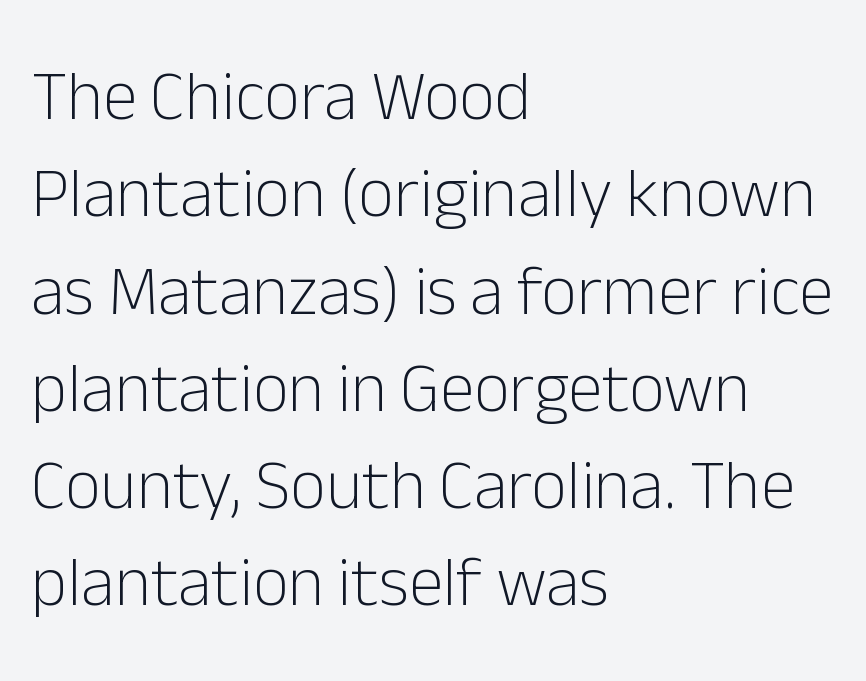
Q: Is the text bold? A: No.
Q: Is the text italic (slanted)? A: No, it is upright.
Q: Is the typeface a serif or a sans-serif typeface? A: Sans-serif.
Q: Is the text underlined? A: No.
Q: How is the paragraph aligned? A: Left-aligned.
Q: Is the spacing between letters normal or unusually wide? A: Normal.
Q: Is the spacing between lines tight, normal or loose? A: Normal.
Q: Width (condensed, normal, or wide)? A: Normal.
Q: Stroke contrast? A: Low.
Q: x-height? A: Medium.
Q: Monospaced? A: No.
